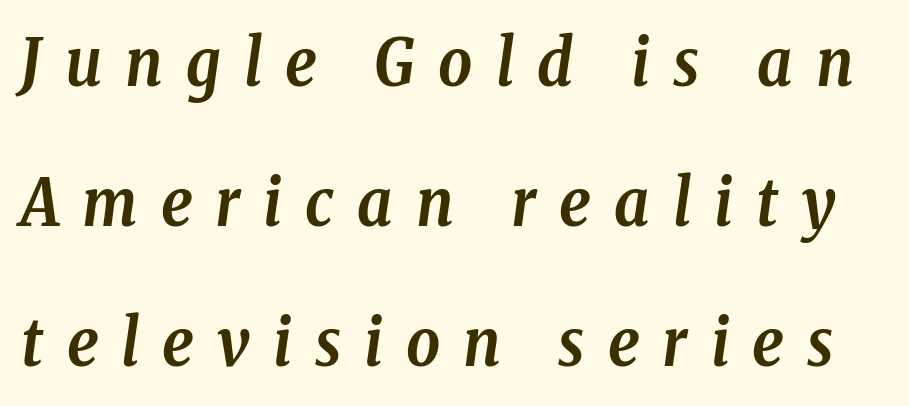
Q: Is the text bold? A: Yes.
Q: Is the text italic (slanted)? A: Yes, it leans right by about 8 degrees.
Q: Is the typeface a serif or a sans-serif typeface? A: Serif.
Q: Is the text underlined? A: No.
Q: Is the spacing between letters normal or unusually wide? A: Unusually wide.
Q: Is the spacing between lines tight, normal or loose? A: Loose.
Q: Width (condensed, normal, or wide)? A: Condensed.
Q: Stroke contrast? A: Low.
Q: x-height? A: Medium.
Q: Monospaced? A: No.
